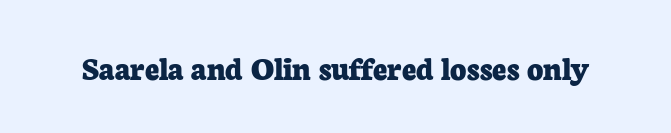
Font category for this specimen: serif. Short note: letters normally spaced. Underlining? Definitely not there. Is there any slant? The stems are plumb. Looks like regular typesetting: each glyph gets only the width it needs. Typographic density is high because the face is bold.
